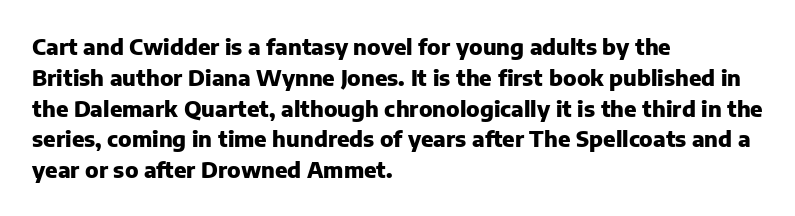
No italicization has been applied; the sample stays upright. The line-height multiplier appears to be the usual default. The face used here has the dense, thick strokes of a bold. Clear beneath every line of the passage. Each word holds together tightly as a unit, with standard inter-letter gaps. The typesetter chose a ragged-right arrangement here.
